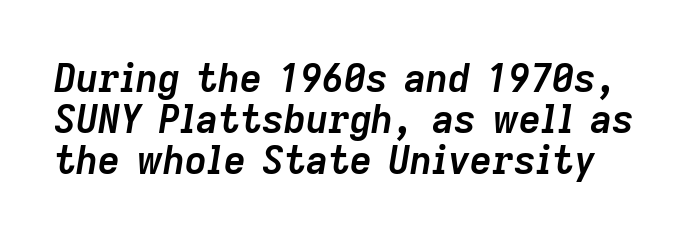
Just letters on the line, the space beneath them empty. Its strokes are broad and dark, the hallmark of bold type. Successive baselines arrive quickly, one right under another. The font's italic variant was chosen for this text. The rendering uses natural spacing where letterforms have individual widths.
